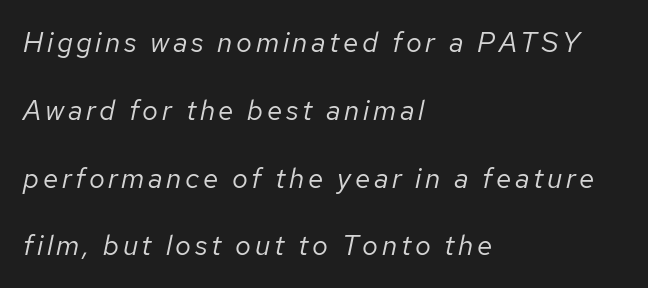
{"italic": "yes", "lean": "right", "slant_degrees": 12, "bold": "no", "weight": "regular", "width": "normal", "stroke_contrast": "low", "x_height": "medium", "monospaced": "no", "underline": "no", "align": "left", "line_spacing": "loose", "line_spacing_ratio": 2.42, "glyph_px": 28}
